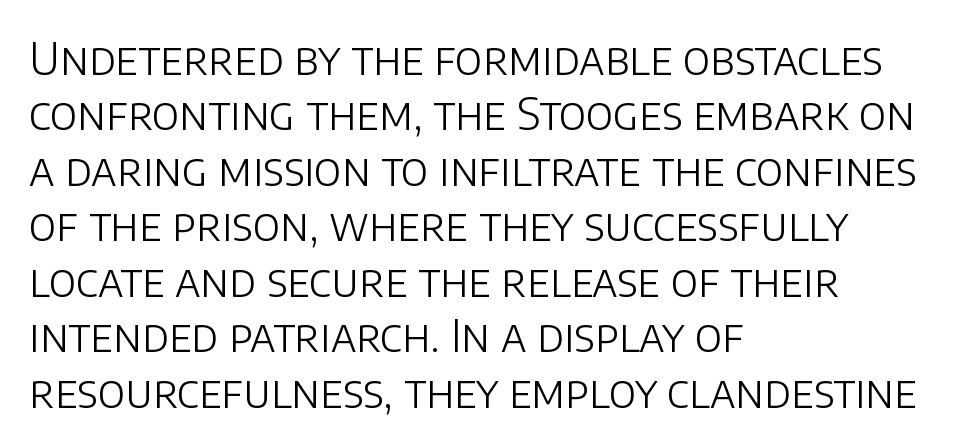
{"serif": "no", "italic": "no", "bold": "no", "weight": "light", "width": "normal", "stroke_contrast": "low", "x_height": "large", "monospaced": "no", "underline": "no", "align": "left", "line_spacing": "normal", "line_spacing_ratio": 1.26, "letter_spacing": "normal", "letter_spacing_em": 0.0, "glyph_px": 44}
